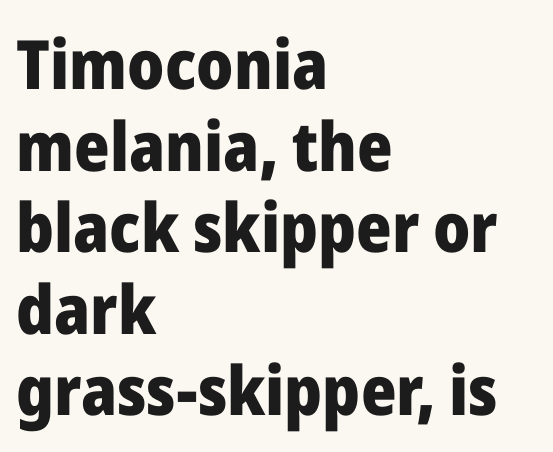
{"serif": "no", "italic": "no", "bold": "yes", "weight": "heavy", "width": "normal", "stroke_contrast": "low", "x_height": "medium", "monospaced": "no", "underline": "no", "align": "left", "line_spacing_ratio": 1.2, "letter_spacing": "normal", "letter_spacing_em": 0.0, "glyph_px": 68}
